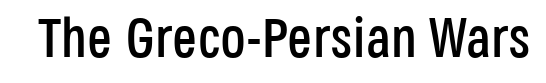
{"serif": "no", "italic": "no", "width": "condensed", "stroke_contrast": "low", "x_height": "large", "monospaced": "no", "underline": "no", "letter_spacing": "normal", "letter_spacing_em": 0.0, "glyph_px": 56}
